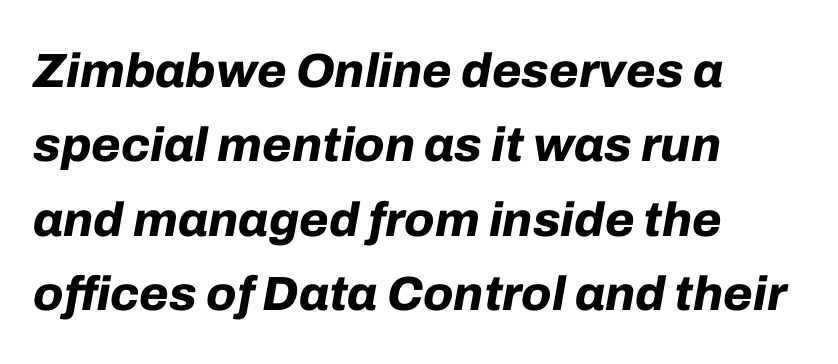
{"italic": "yes", "lean": "right", "slant_degrees": 10, "bold": "yes", "weight": "bold", "width": "normal", "stroke_contrast": "low", "x_height": "medium", "monospaced": "no", "underline": "no", "align": "left", "line_spacing": "normal", "line_spacing_ratio": 1.55, "letter_spacing": "normal", "letter_spacing_em": 0.0, "glyph_px": 48}
